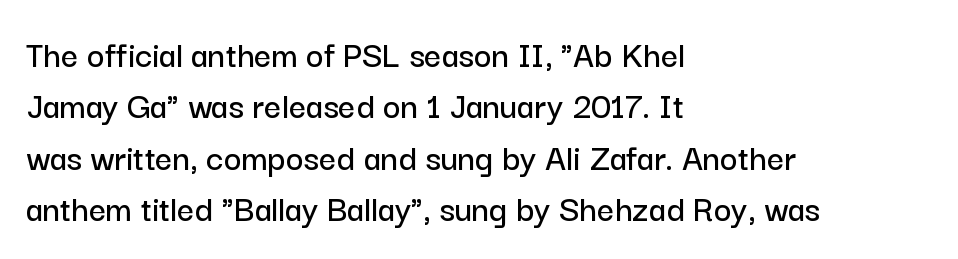
The image shows 38 px sans-serif type, upright; set left-aligned, normal line spacing (1.35x), normal letter spacing, not underlined; low stroke contrast and a medium x-height.
